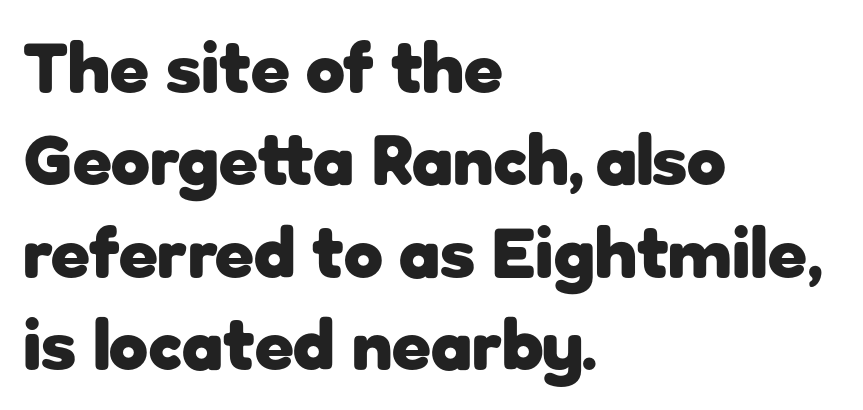
The designer left line spacing at the default. The strip under each line holds only bare page. Compared with typical body copy, the letter spacing here is the same. These lines are composed in type without serifs. Think of a printed novel: that variable character pitch is what you see here.
